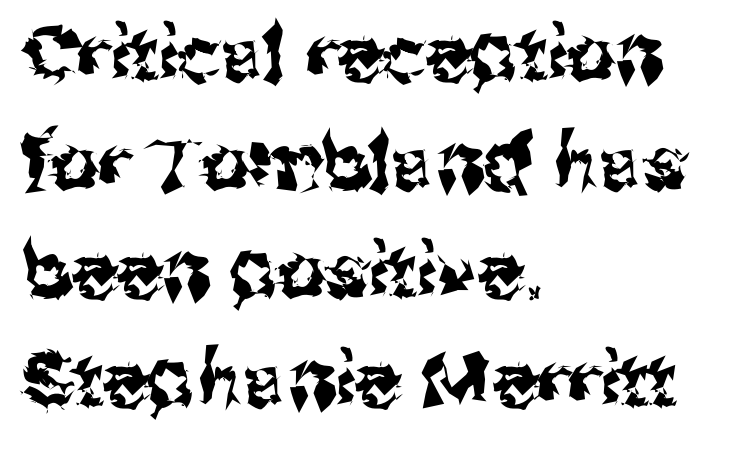
Q: Is the text italic (slanted)? A: No, it is upright.
Q: Is the typeface a serif or a sans-serif typeface? A: Sans-serif.
Q: Is the text underlined? A: No.
Q: How is the paragraph aligned? A: Left-aligned.
Q: Is the spacing between letters normal or unusually wide? A: Normal.
Q: Is the spacing between lines tight, normal or loose? A: Normal.
Q: Width (condensed, normal, or wide)? A: Normal.
Q: Stroke contrast? A: Medium.
Q: x-height? A: Medium.
Q: Monospaced? A: No.
